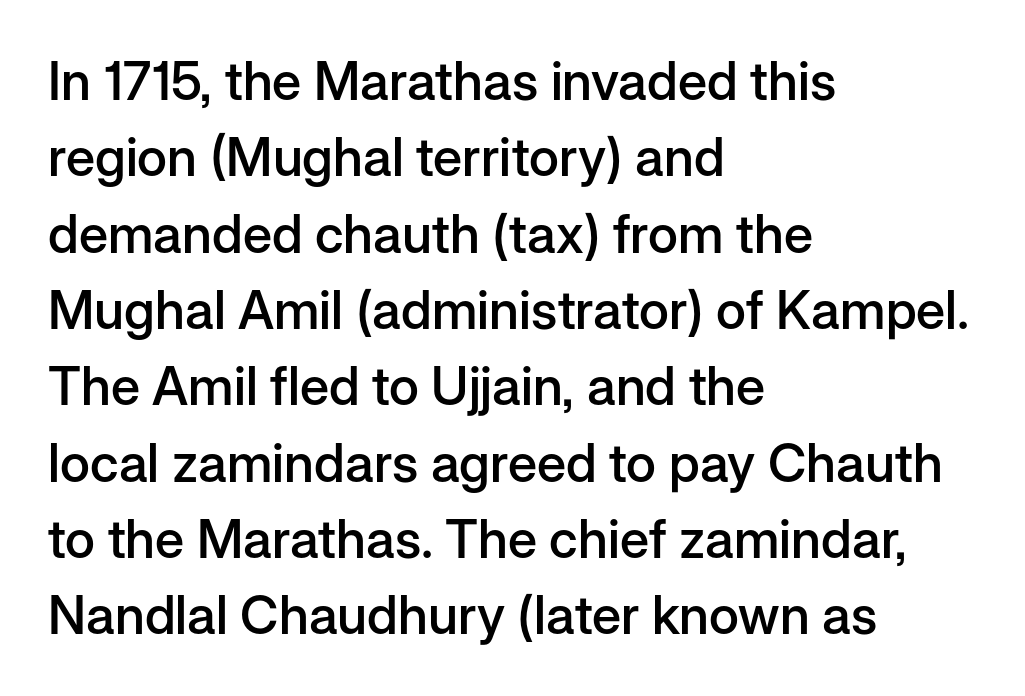
{"serif": "no", "italic": "no", "bold": "semi", "weight": "semibold", "width": "normal", "stroke_contrast": "low", "x_height": "medium", "monospaced": "no", "underline": "no", "align": "left", "line_spacing": "normal", "line_spacing_ratio": 1.44, "letter_spacing": "normal", "letter_spacing_em": 0.0, "glyph_px": 53}
